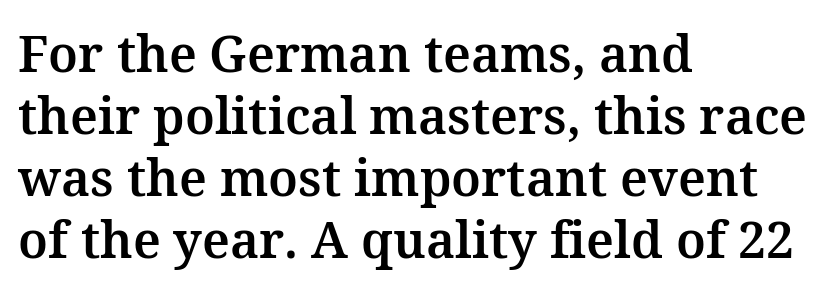
The image shows 50 px serif type, upright; set left-aligned, line spacing 1.24x, normal letter spacing, not underlined; medium stroke contrast and a medium x-height.
